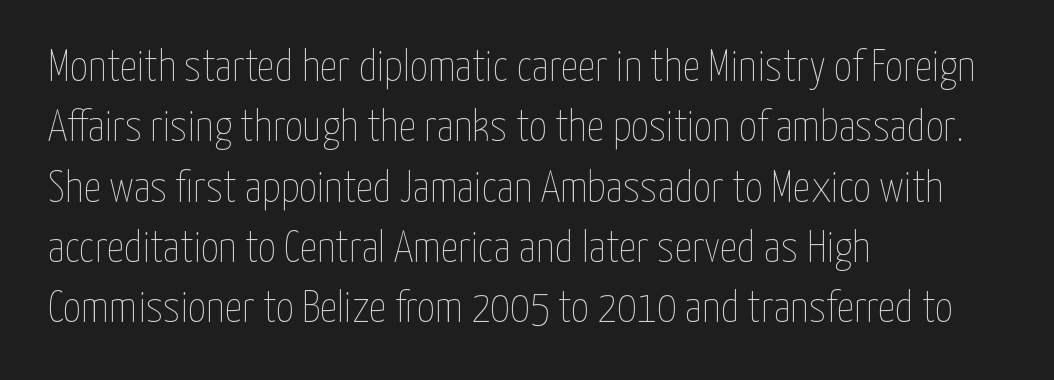
Q: Is the text bold? A: No.
Q: Is the text italic (slanted)? A: No, it is upright.
Q: Is the text underlined? A: No.
Q: How is the paragraph aligned? A: Left-aligned.
Q: Is the spacing between letters normal or unusually wide? A: Normal.
Q: Is the spacing between lines tight, normal or loose? A: Normal.
Q: Width (condensed, normal, or wide)? A: Condensed.
Q: Stroke contrast? A: Low.
Q: x-height? A: Medium.
Q: Monospaced? A: No.
